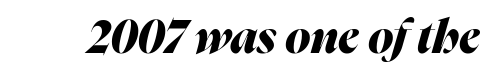
Q: Is the text bold? A: Yes.
Q: Is the text italic (slanted)? A: Yes, it leans right by about 16 degrees.
Q: Is the text underlined? A: No.
Q: Is the spacing between letters normal or unusually wide? A: Normal.
Q: Width (condensed, normal, or wide)? A: Normal.
Q: Stroke contrast? A: Medium.
Q: x-height? A: Medium.
Q: Monospaced? A: No.
